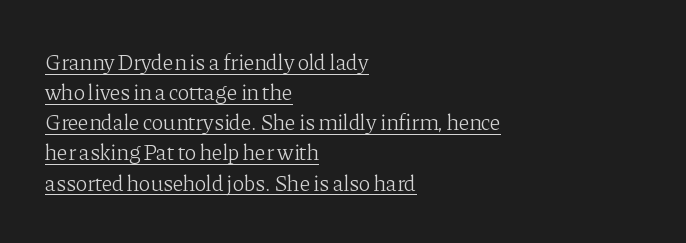
Stroke thickness stays within the range of a standard reading face or lighter. Words appear dense and cohesive because spacing is normal. Every word sits above its own underline. Normally led — the rows are evenly, conventionally spaced. The rendering anchors every line to the left-hand side.
